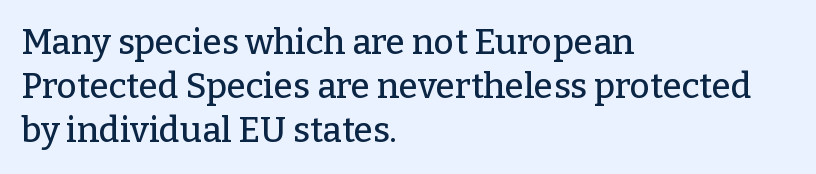
{"serif": "yes", "italic": "no", "width": "normal", "stroke_contrast": "low", "x_height": "medium", "monospaced": "no", "underline": "no", "align": "left", "line_spacing": "normal", "line_spacing_ratio": 1.26, "letter_spacing": "normal", "letter_spacing_em": 0.0, "glyph_px": 35}
